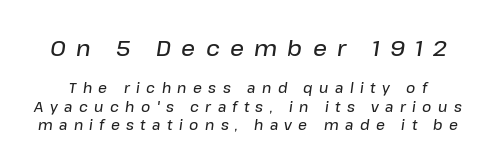
Q: Is the text bold? A: Semi-bold.
Q: Is the text italic (slanted)? A: Yes, it leans right by about 8 degrees.
Q: Is the text underlined? A: No.
Q: Is the spacing between letters normal or unusually wide? A: Unusually wide.
Q: Is the spacing between lines tight, normal or loose? A: Normal.
Q: Which block of text is set in a larger size, the first (top) or the second (bottom)? A: The first (top) one.
